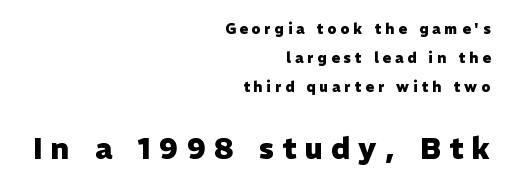
Plain, unruled lines of type. Which chunk is bigger? The second one — the bottom block dwarfs the top. Heavy-handed strokes throughout: this text is bold. Posture: straight, roman, zero tilt. The lines are spread far apart with generous leading.
